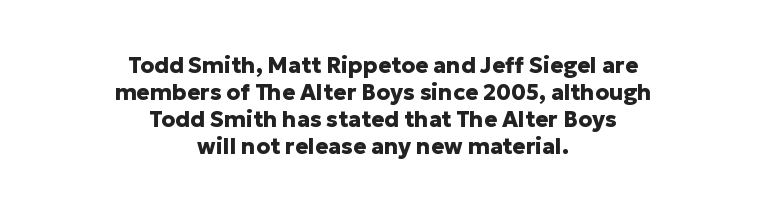
The image shows 22 px bold type, upright; set centered, line spacing 1.22x, normal letter spacing, not underlined.
